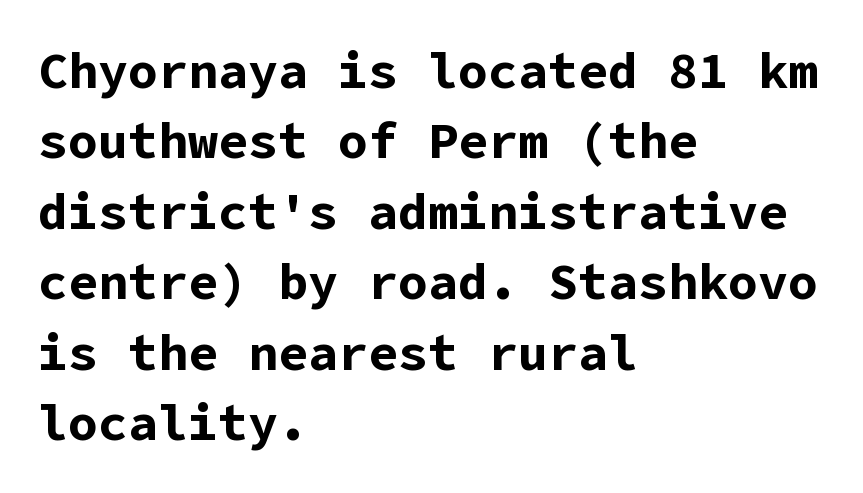
{"serif": "no", "italic": "no", "bold": "yes", "weight": "bold", "width": "normal", "stroke_contrast": "low", "x_height": "medium", "underline": "no", "align": "left", "line_spacing": "normal", "line_spacing_ratio": 1.41, "letter_spacing": "normal", "letter_spacing_em": 0.0, "glyph_px": 50}
